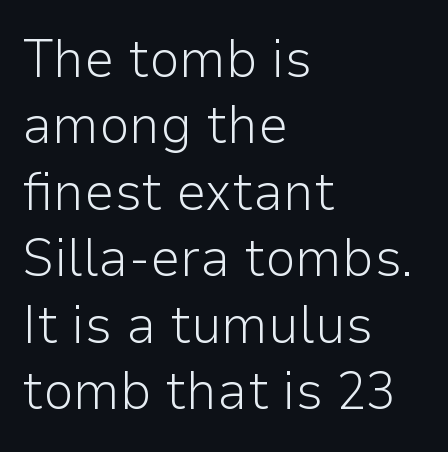
{"serif": "no", "italic": "no", "bold": "no", "weight": "light", "width": "normal", "stroke_contrast": "low", "x_height": "medium", "monospaced": "no", "underline": "no", "align": "left", "line_spacing_ratio": 1.23, "letter_spacing": "normal", "letter_spacing_em": 0.0, "glyph_px": 54}
